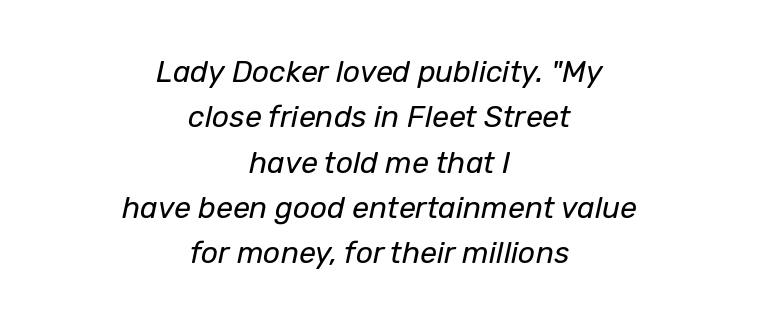
The image shows 30 px regular-weight type, italic (leaning right); set centered, normal line spacing (1.51x), normal letter spacing, not underlined; low stroke contrast and a medium x-height.
